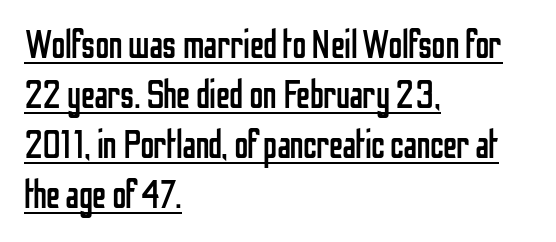
{"serif": "no", "italic": "no", "bold": "no", "weight": "regular", "width": "condensed", "stroke_contrast": "low", "x_height": "medium", "monospaced": "no", "underline": "yes", "align": "left", "line_spacing": "normal", "line_spacing_ratio": 1.28, "letter_spacing": "normal", "letter_spacing_em": 0.0, "glyph_px": 39}
